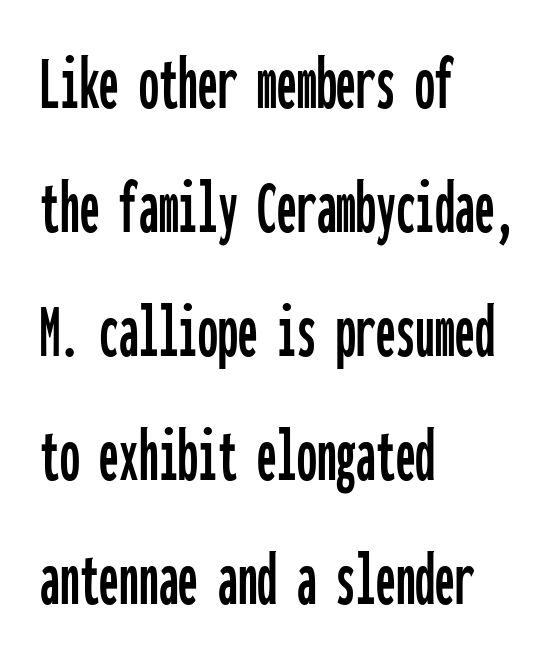
The image shows 79 px condensed sans-serif type, upright, monospaced; set left-aligned, normal line spacing (1.57x), normal letter spacing, not underlined; low stroke contrast and a medium x-height.
